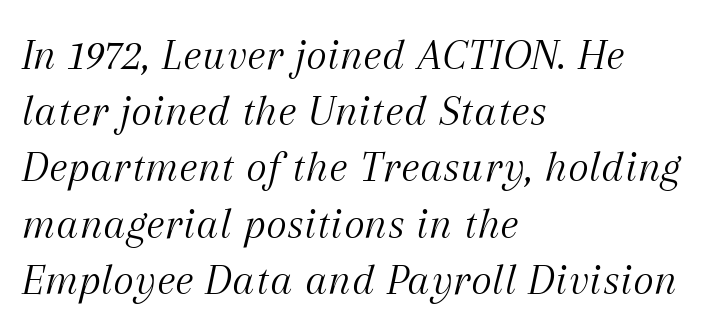
Q: Is the text bold? A: No.
Q: Is the text italic (slanted)? A: Yes, it leans right by about 12 degrees.
Q: Is the typeface a serif or a sans-serif typeface? A: Serif.
Q: Is the text underlined? A: No.
Q: How is the paragraph aligned? A: Left-aligned.
Q: Is the spacing between letters normal or unusually wide? A: Normal.
Q: Is the spacing between lines tight, normal or loose? A: Normal.
Q: Width (condensed, normal, or wide)? A: Normal.
Q: Stroke contrast? A: Medium.
Q: x-height? A: Medium.
Q: Monospaced? A: No.
